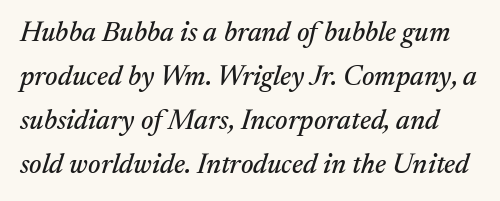
The letterforms sit shoulder to shoulder at normal distance. Check the space under the baseline: it is left empty. The characters display serif detailing at their extremities. Observe the lean: these are italic letterforms. The rendering uses natural spacing where letterforms have individual widths. Reading down the column, the eye jumps a familiar distance to each next line.
